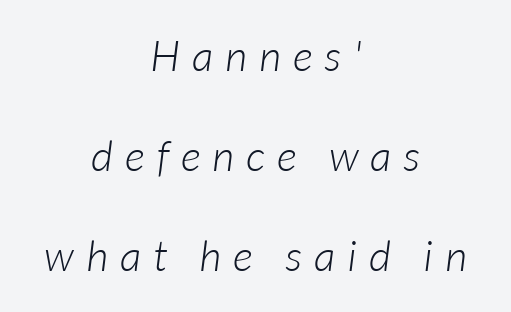
The space between consecutive lines is lavish. Character widths vary here, with narrow letters taking less room than wide ones. The letterforms stand isolated, each surrounded by extra space. Ink coverage per letter is moderate at most. These lines are composed in type without serifs. The text block is weighted toward neither margin, spreading evenly from the middle.
